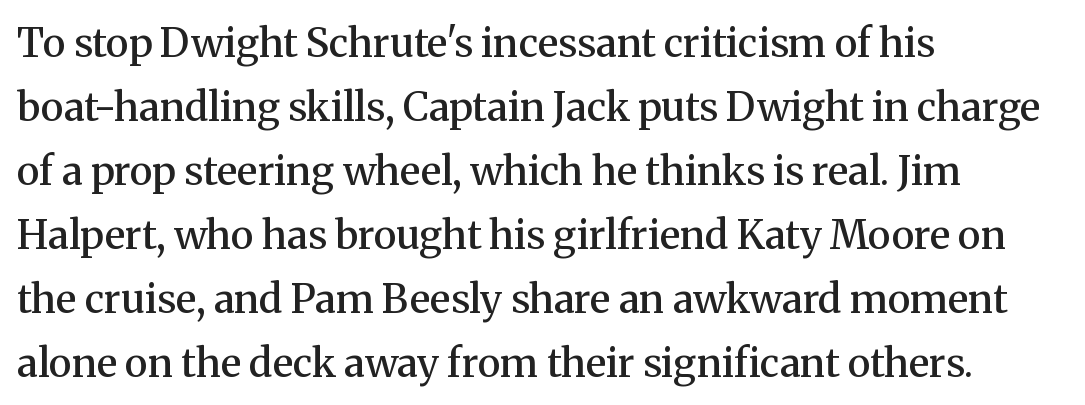
Spacing verdict: proportional, widths tailored to each character. Font category for this specimen: serif. Quick note: interline space is typical. Observe the ordinary spacing: letters are neighbours, not strangers.
